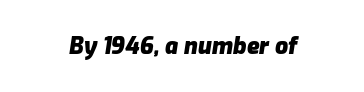
The image shows 23 px bold type, italic (leaning right); set normal letter spacing, not underlined.
